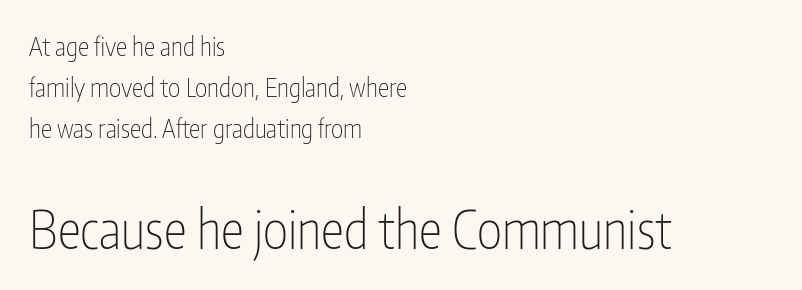
The image shows 53 px thin, condensed sans-serif type, upright; set left-aligned, normal line spacing (1.57x), normal letter spacing, not underlined; the second (bottom) block is 2.04x larger; low stroke contrast and a medium x-height.
